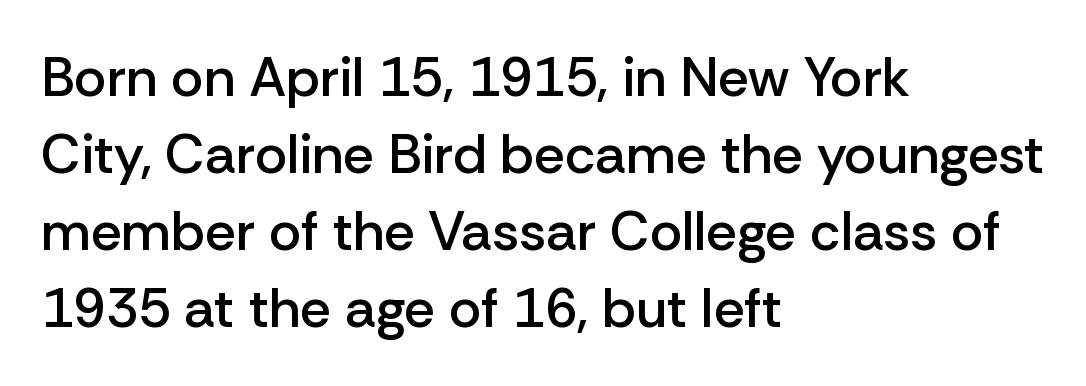
{"serif": "no", "italic": "no", "bold": "semi", "weight": "semibold", "width": "normal", "stroke_contrast": "low", "x_height": "medium", "monospaced": "no", "underline": "no", "align": "left", "line_spacing": "normal", "line_spacing_ratio": 1.4, "letter_spacing": "normal", "letter_spacing_em": 0.0, "glyph_px": 55}
